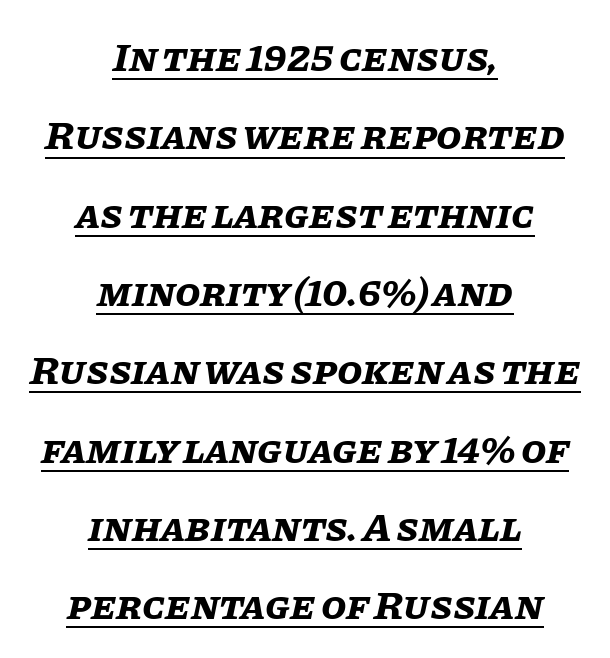
Successive baselines arrive slowly, with a big drop between each. The rendering applies a slant to the glyphs. These characters rest on top of a visible drawn line. The characters look thick and weighty, a clear bold.
